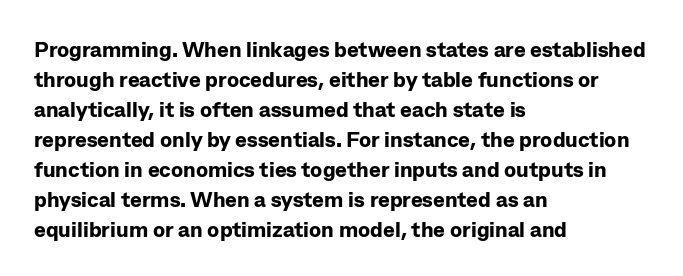
Italic: no, the glyphs are upright roman. Standard letterfit; no display-style spreading of the glyphs. Glance below the letters and you will spot only blank space. Its strokes are broad and dark, the hallmark of bold type.
